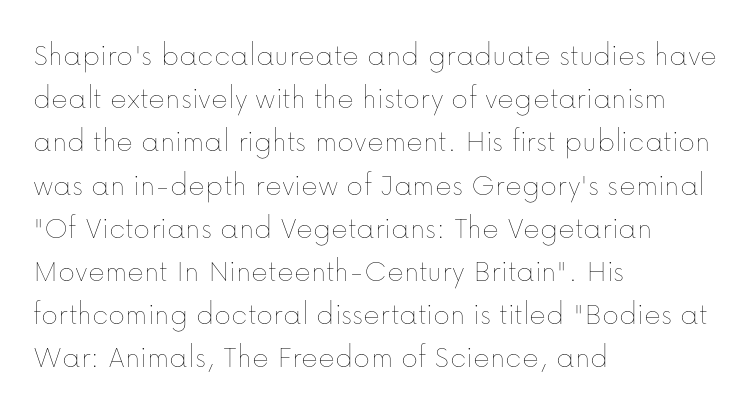
This sample uses an upright cut, with every glyph sitting square on the baseline. The baseline area is clear. Each letter keeps its own natural width here, so spacing adapts to shape. The strokes are not fattened; the text isn't bold. Successive baselines arrive at the customary interval.
